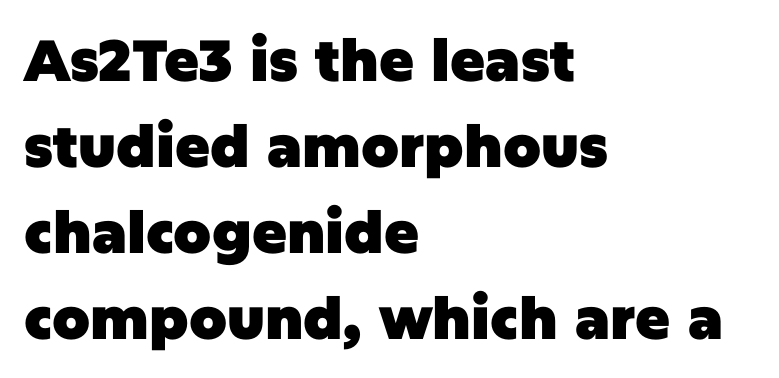
Words appear dense and cohesive because spacing is normal. Are there feet on the stems? There aren't — it's a sans. You'd pick this weight for a headline — it's a proper bold. A student would call this left alignment; a typographer would say flush left, rag right. Every stem runs plumb, perpendicular to the baseline. The string is rendered with underlining switched off.
